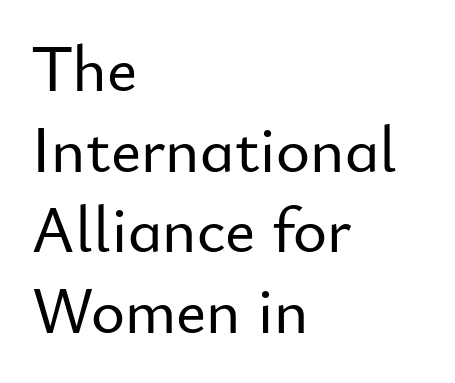
Q: Is the text italic (slanted)? A: No, it is upright.
Q: Is the typeface a serif or a sans-serif typeface? A: Sans-serif.
Q: Is the text underlined? A: No.
Q: How is the paragraph aligned? A: Left-aligned.
Q: Is the spacing between letters normal or unusually wide? A: Normal.
Q: Width (condensed, normal, or wide)? A: Normal.
Q: Stroke contrast? A: Low.
Q: x-height? A: Small.
Q: Monospaced? A: No.
